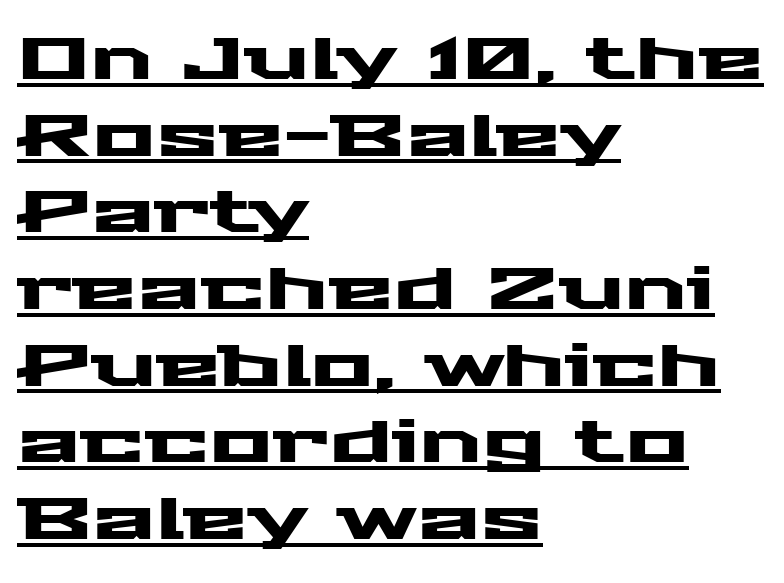
{"serif": "no", "italic": "no", "width": "wide", "stroke_contrast": "medium", "x_height": "medium", "monospaced": "no", "underline": "yes", "align": "left", "line_spacing": "normal", "line_spacing_ratio": 1.3, "letter_spacing": "normal", "letter_spacing_em": 0.0, "glyph_px": 59}
